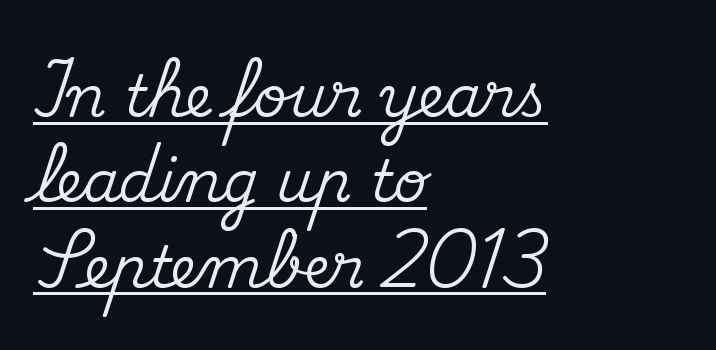
The image shows 58 px serif type; set left-aligned, normal line spacing (1.47x), normal letter spacing, underlined; medium stroke contrast and a small x-height.
